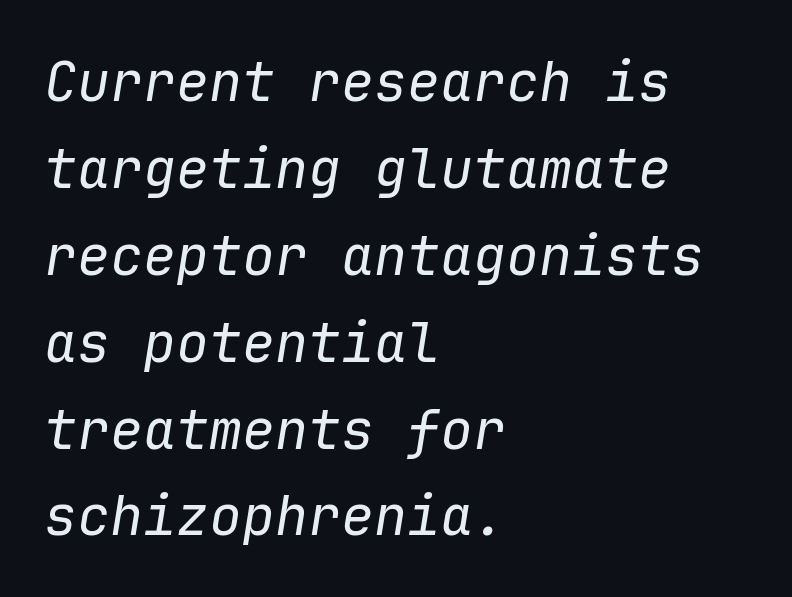
The ragged edge is on the right, which tells us the setting is flush left. The passage shown is typed in a monospace face where columns stay perfectly aligned. Quick note: interline space is typical. Unmarked baselines from the first word to the last.
